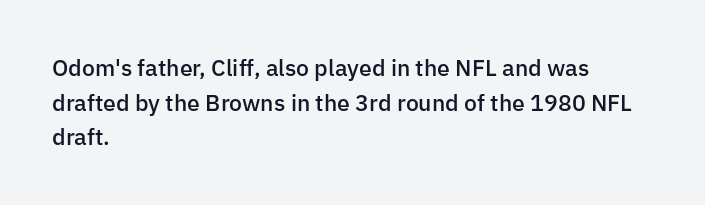
{"italic": "no", "bold": "semi", "underline": "no", "align": "left", "line_spacing": "normal", "line_spacing_ratio": 1.51, "letter_spacing": "normal", "letter_spacing_em": 0.0, "glyph_px": 23}
